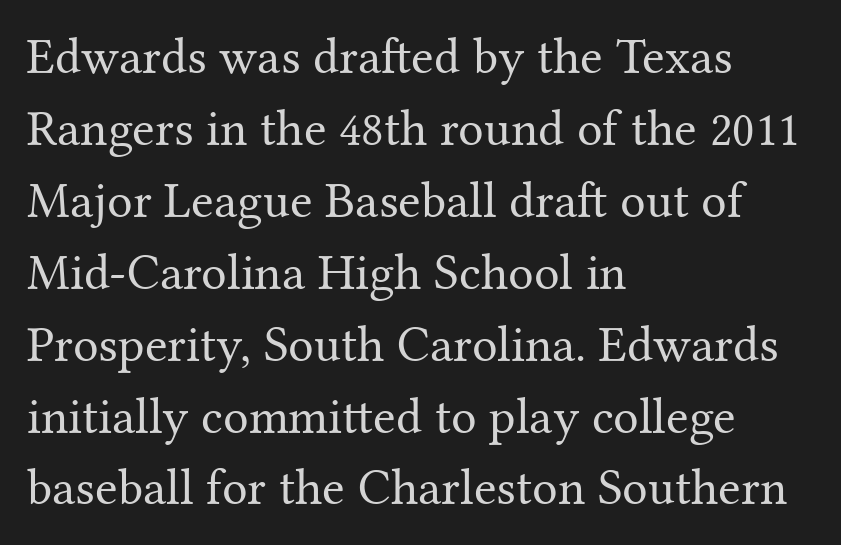
{"serif": "yes", "italic": "no", "bold": "no", "weight": "regular", "width": "normal", "stroke_contrast": "medium", "x_height": "medium", "monospaced": "no", "underline": "no", "align": "left", "line_spacing": "normal", "line_spacing_ratio": 1.41, "letter_spacing": "normal", "letter_spacing_em": 0.0, "glyph_px": 51}
